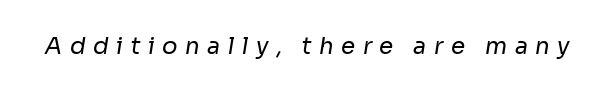
The space directly below the letters is spotless. No chunkiness to these letters — they're not bold. The face used here is rendered with a markedly widened letterfit.
